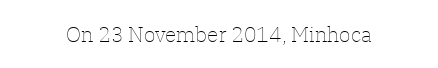
The passage shown is not underscored anywhere. The font's upright variant was chosen for this text. Stems here are at most as thick as an everyday book face. Observe the ordinary spacing: letters are neighbours, not strangers.
